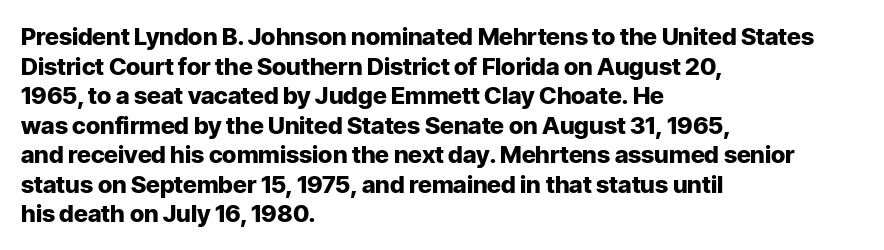
Q: Is the text bold? A: Yes.
Q: Is the text italic (slanted)? A: No, it is upright.
Q: Is the text underlined? A: No.
Q: How is the paragraph aligned? A: Left-aligned.
Q: Is the spacing between letters normal or unusually wide? A: Normal.
